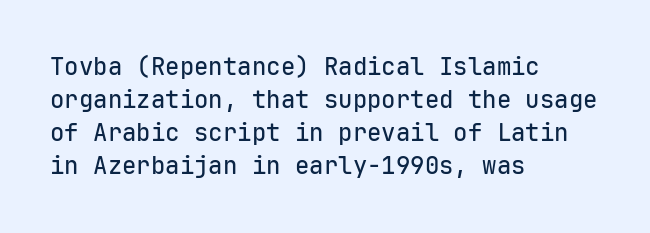
The lines are quadded left. Does extra space separate the letters? No, they use regular spacing. Tall strokes in this sample are plumb rather than angled. Notice how descenders clear the ascenders below comfortably — that's standard leading. This rendering features lettering with no underline.
